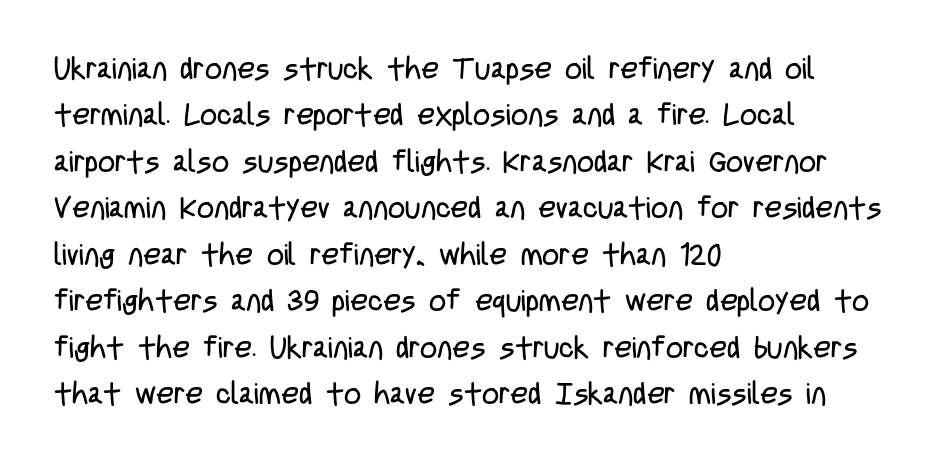
Spacing verdict: proportional, widths tailored to each character. Each stroke keeps to a modest, everyday thickness or less. Type without underlining. Characters follow at the spacing the type designer built in. Do the letters lean? They stand straight.
